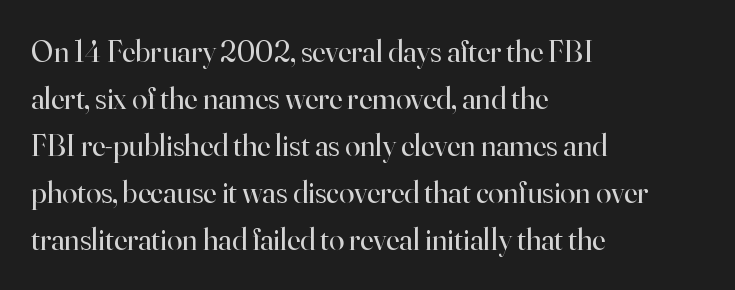
The image shows 31 px regular-weight serif type, upright; set left-aligned, normal line spacing (1.52x), normal letter spacing, not underlined; high stroke contrast and a small x-height.
